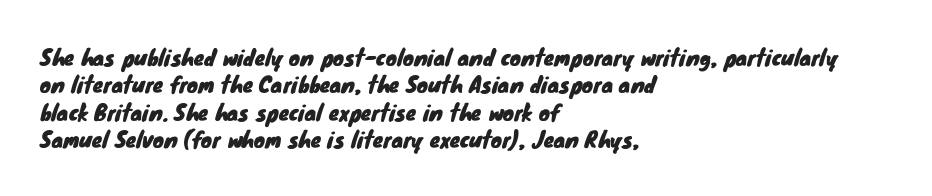
The image shows 21 px text type; set left-aligned, normal line spacing (1.3x), normal letter spacing, not underlined.
